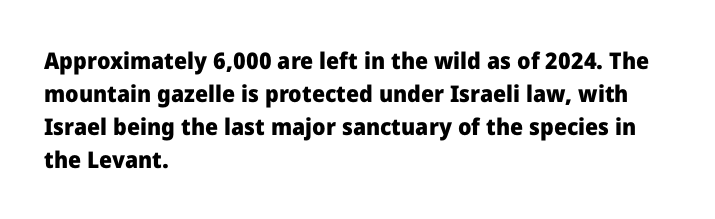
The image shows 23 px bold type, upright; set left-aligned, normal line spacing (1.43x), normal letter spacing, not underlined.
